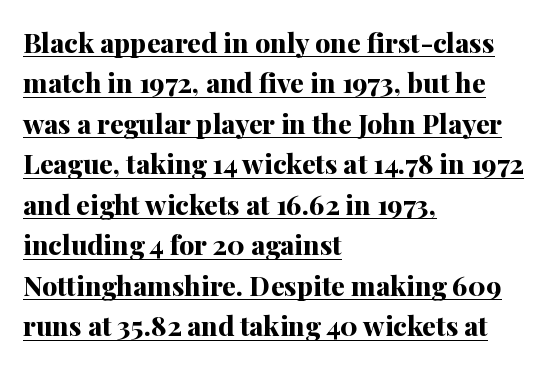
{"italic": "no", "bold": "yes", "underline": "yes", "align": "left", "line_spacing": "normal", "line_spacing_ratio": 1.5, "letter_spacing": "normal", "letter_spacing_em": 0.0, "glyph_px": 27}
